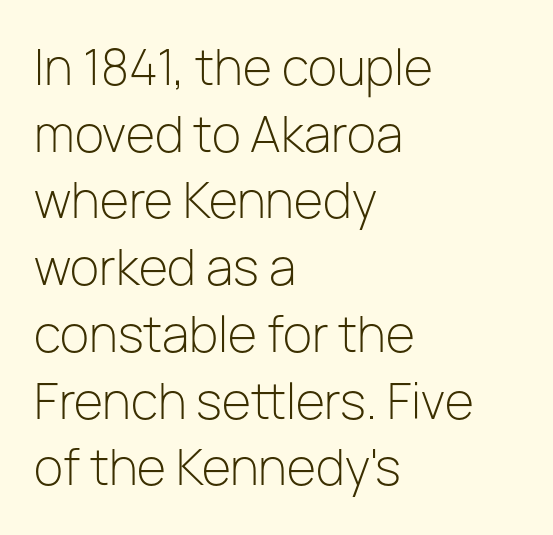
{"serif": "no", "italic": "no", "bold": "no", "weight": "light", "width": "normal", "stroke_contrast": "low", "x_height": "medium", "monospaced": "no", "underline": "no", "align": "left", "line_spacing": "normal", "line_spacing_ratio": 1.39, "letter_spacing": "normal", "letter_spacing_em": 0.0, "glyph_px": 48}
